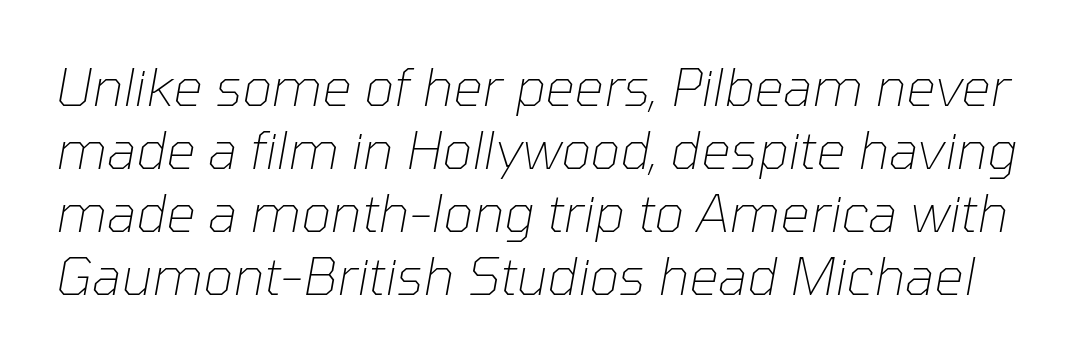
{"italic": "yes", "lean": "right", "slant_degrees": 10, "bold": "no", "weight": "thin", "width": "normal", "stroke_contrast": "low", "x_height": "medium", "monospaced": "no", "underline": "no", "line_spacing_ratio": 1.21, "letter_spacing": "normal", "letter_spacing_em": 0.0, "glyph_px": 52}
